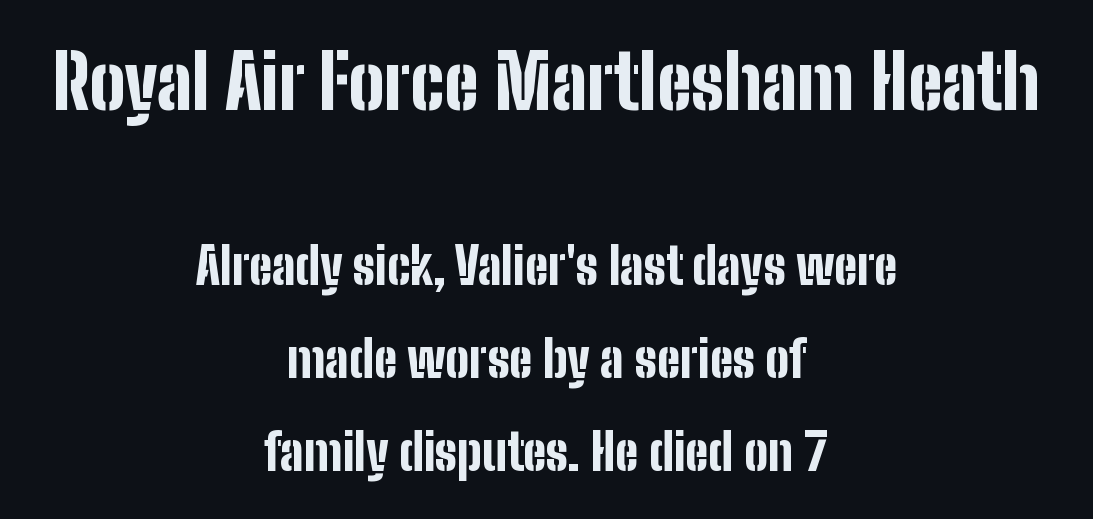
Default kerning and tracking; the words read as compact shapes. Each letter's strokes conclude bluntly, with no projecting serifs. If you folded the block vertically in half, each line would mirror itself in length. The glyphs are unaccompanied by any horizontal stroke below them. Look at the glyph heights: the upper group is clearly the bigger setting. Caption: bold face, heavy strokes.
